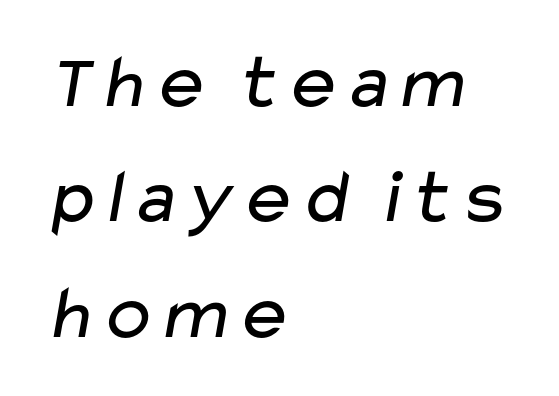
{"serif": "no", "bold": "no", "weight": "regular", "width": "wide", "stroke_contrast": "low", "x_height": "medium", "monospaced": "no", "underline": "no", "align": "left", "line_spacing": "normal", "line_spacing_ratio": 1.48, "letter_spacing": "normal", "letter_spacing_em": 0.0, "glyph_px": 78}
